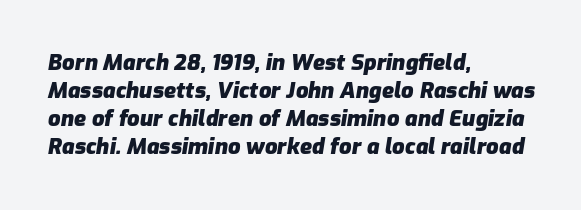
{"italic": "yes", "lean": "right", "slant_degrees": 9, "bold": "yes", "underline": "no", "align": "left", "line_spacing": "normal", "line_spacing_ratio": 1.28, "letter_spacing": "normal", "letter_spacing_em": 0.0, "glyph_px": 22}
